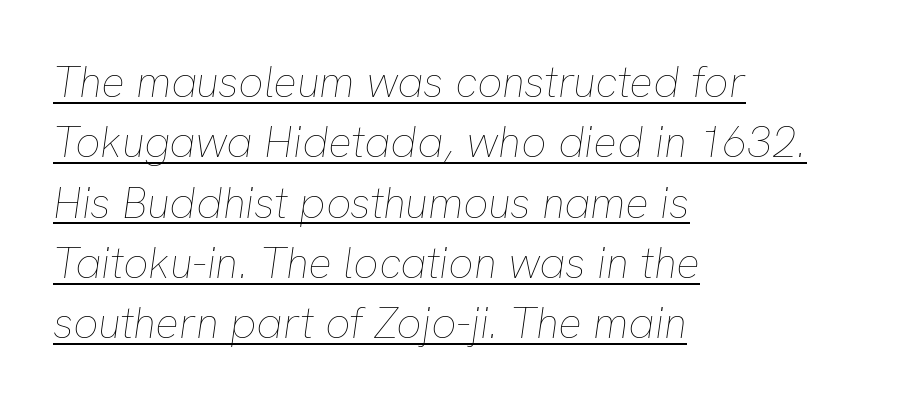
Letter spacing: default. No heavy texture on the line: the type isn't bold. This sample uses an oblique cut, with every glyph tilted off the vertical. The face used here is proportionally spaced, like ordinary book or web type. Typeset ragged right — the left edge is the straight one. These lines sit exactly where default settings would place them.
